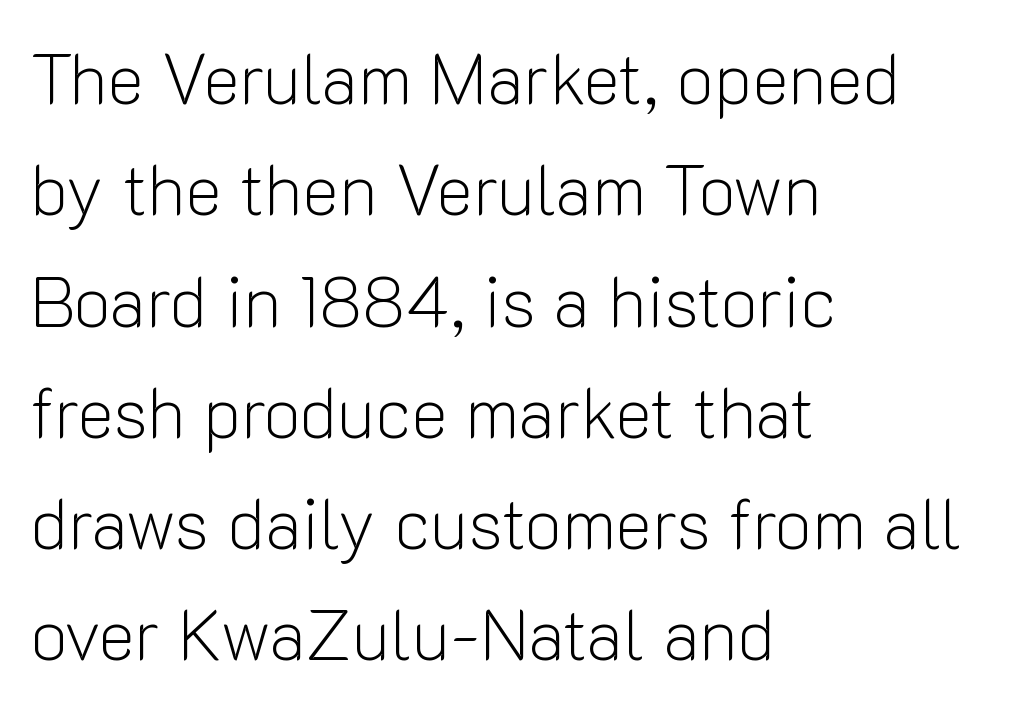
{"serif": "no", "italic": "no", "bold": "no", "weight": "light", "width": "normal", "stroke_contrast": "low", "x_height": "medium", "monospaced": "no", "underline": "no", "align": "left", "line_spacing": "normal", "line_spacing_ratio": 1.59, "letter_spacing": "normal", "letter_spacing_em": 0.0, "glyph_px": 70}
